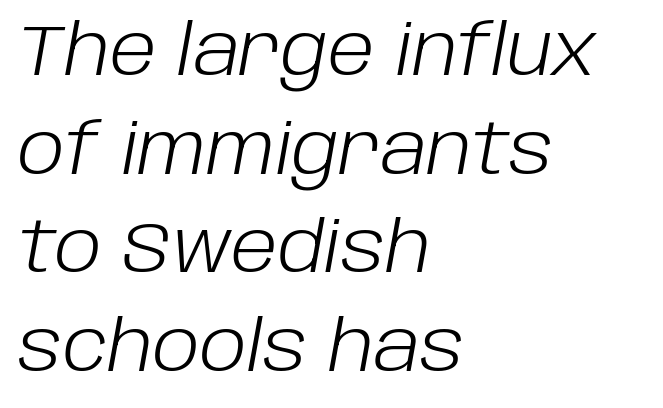
Summary of vertical rhythm: regular, with standard interline spacing. Which margin do the lines hug? The left one — the right edge is uneven. Check under the words: just untouched page. The weight would be labelled regular, book, light, or lighter still. Spacing verdict: proportional, widths tailored to each character. The specimen reads as italic at a glance.
